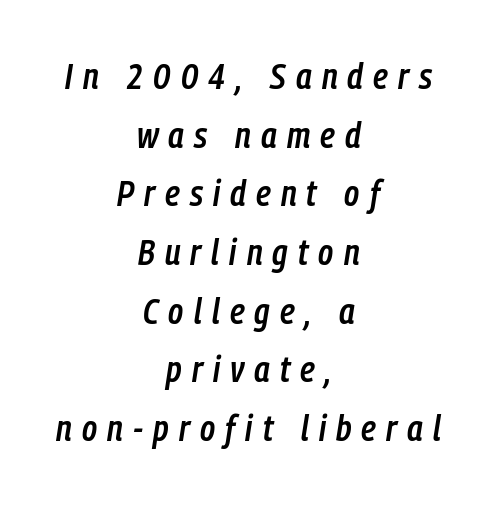
Q: Is the text bold? A: Semi-bold.
Q: Is the text italic (slanted)? A: Yes, it leans right by about 9 degrees.
Q: Is the text underlined? A: No.
Q: How is the paragraph aligned? A: Centered.
Q: Is the spacing between letters normal or unusually wide? A: Unusually wide.
Q: Is the spacing between lines tight, normal or loose? A: Normal.
Q: Width (condensed, normal, or wide)? A: Condensed.
Q: Stroke contrast? A: Low.
Q: x-height? A: Medium.
Q: Monospaced? A: No.
